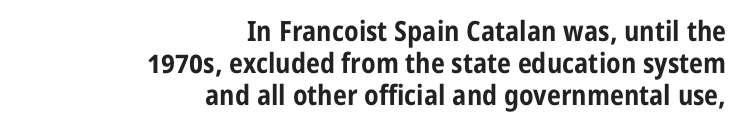
The image shows 28 px bold, condensed sans-serif type, upright; set right-aligned, tight line spacing (1.15x), normal letter spacing, not underlined; low stroke contrast and a medium x-height.
